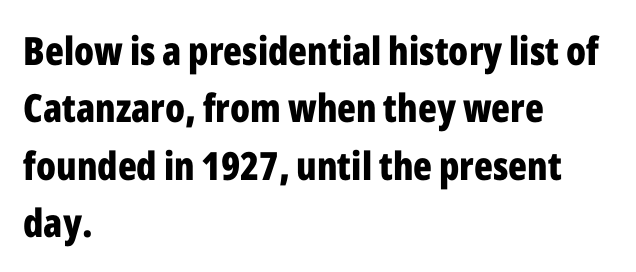
Varying glyph widths throughout — classic text-font behaviour. Each line starts at the same left margin while the right side varies. Posture: upright roman. Serif or sans? Sans — the stroke terminals are bare. Evenly set lines give the paragraph a standard silhouette.
